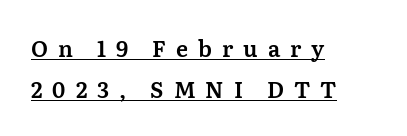
{"italic": "no", "underline": "yes", "align": "left", "line_spacing_ratio": 1.85, "letter_spacing": "wide", "letter_spacing_em": 0.45, "glyph_px": 22}
